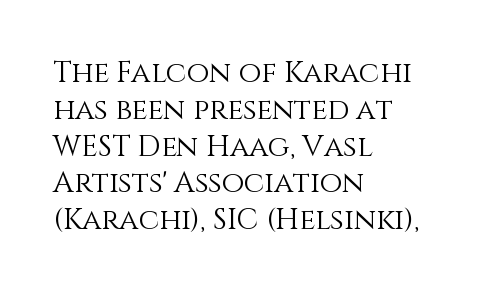
Leading: standard. No extra ink here — the face is not bold. This is roman type, the default non-slanted kind. No extra tracking has been applied to these lines. The foot of each line stays bare and open.
